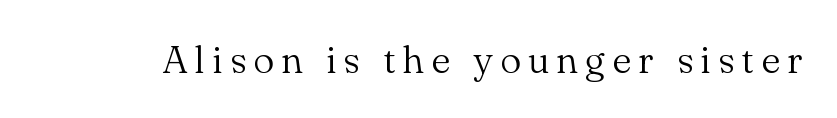
The image shows 38 px light serif type, upright; set not underlined; medium stroke contrast and a small x-height.
